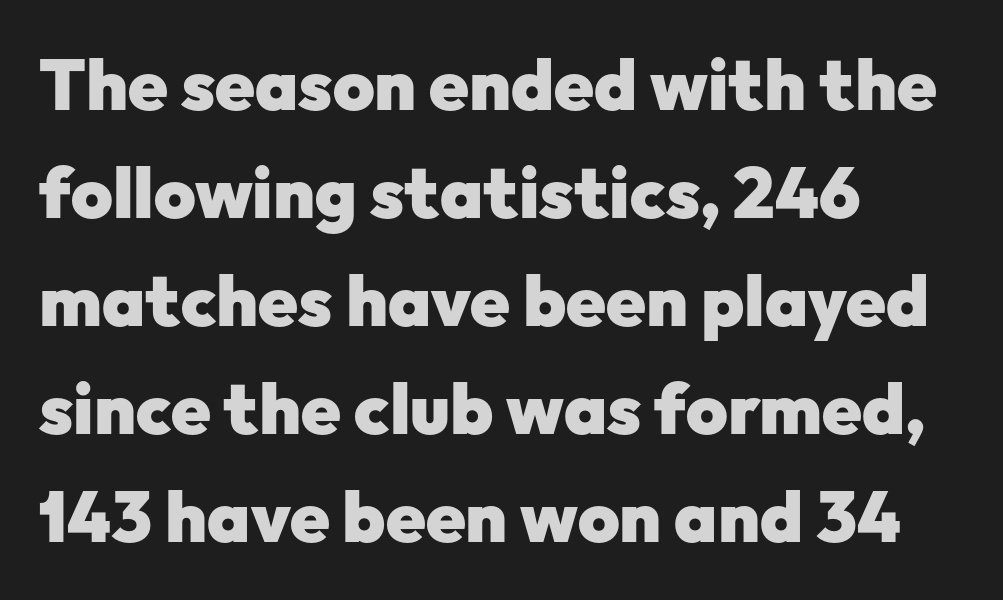
{"serif": "no", "italic": "no", "bold": "yes", "weight": "heavy", "width": "normal", "stroke_contrast": "low", "x_height": "medium", "monospaced": "no", "underline": "no", "align": "left", "line_spacing": "normal", "line_spacing_ratio": 1.52, "letter_spacing": "normal", "letter_spacing_em": 0.0, "glyph_px": 71}
